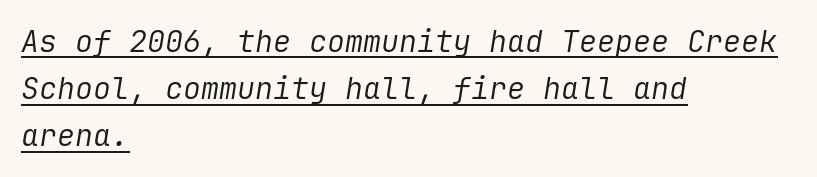
The image shows 30 px regular-weight type, italic (leaning right); set left-aligned, normal line spacing (1.57x), normal letter spacing, underlined; low stroke contrast and a medium x-height.
